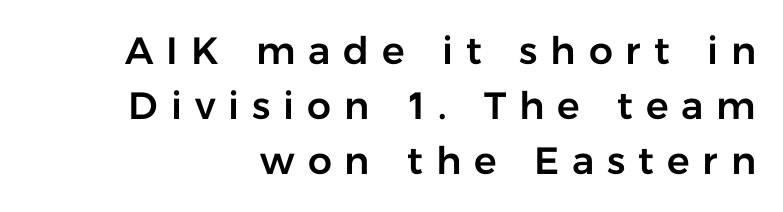
{"serif": "no", "italic": "no", "width": "normal", "stroke_contrast": "low", "x_height": "medium", "monospaced": "no", "underline": "no", "align": "right", "line_spacing": "normal", "line_spacing_ratio": 1.45, "letter_spacing": "wide", "letter_spacing_em": 0.34, "glyph_px": 38}
